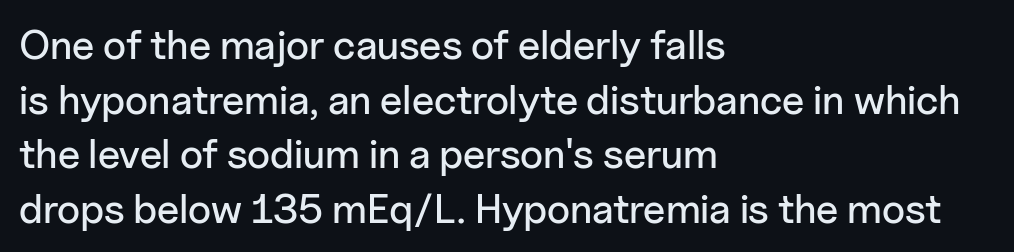
Q: Is the text italic (slanted)? A: No, it is upright.
Q: Is the typeface a serif or a sans-serif typeface? A: Sans-serif.
Q: Is the text underlined? A: No.
Q: How is the paragraph aligned? A: Left-aligned.
Q: Is the spacing between letters normal or unusually wide? A: Normal.
Q: Is the spacing between lines tight, normal or loose? A: Normal.
Q: Width (condensed, normal, or wide)? A: Normal.
Q: Stroke contrast? A: Low.
Q: x-height? A: Medium.
Q: Monospaced? A: No.
